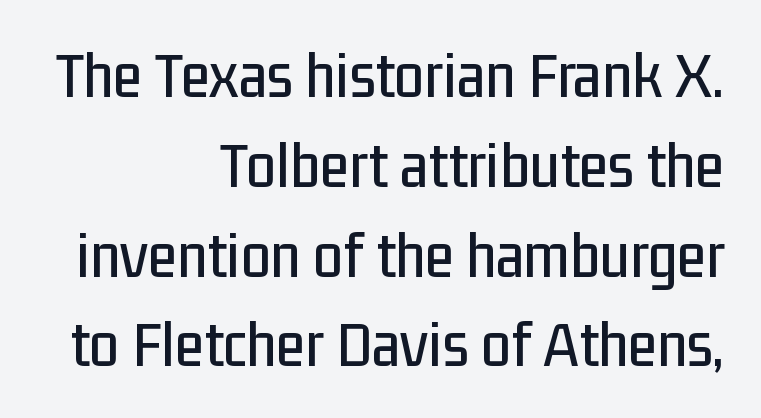
Here the designer chose a conventional face with non-uniform glyph widths. The tracking reads as untouched default to a designer's eye. These lines are set flush right with a ragged left edge. The strip under each line holds only bare page.
